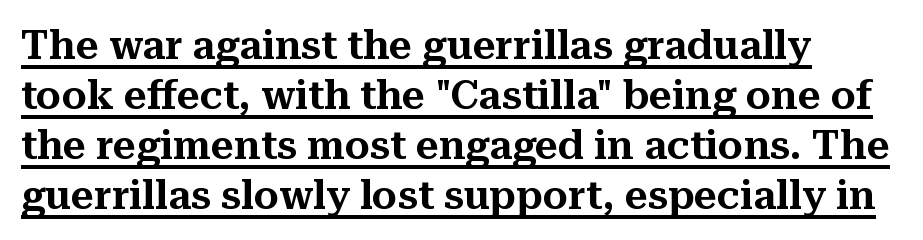
{"serif": "yes", "italic": "no", "width": "normal", "stroke_contrast": "medium", "x_height": "medium", "monospaced": "no", "underline": "yes", "align": "left", "line_spacing": "normal", "line_spacing_ratio": 1.25, "letter_spacing": "normal", "letter_spacing_em": 0.0, "glyph_px": 40}
